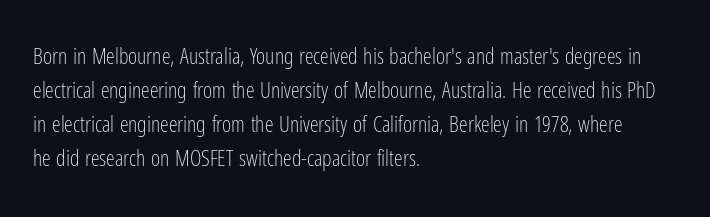
Q: Is the text bold? A: No.
Q: Is the text italic (slanted)? A: No, it is upright.
Q: Is the text underlined? A: No.
Q: How is the paragraph aligned? A: Left-aligned.
Q: Is the spacing between letters normal or unusually wide? A: Normal.
Q: Is the spacing between lines tight, normal or loose? A: Normal.
